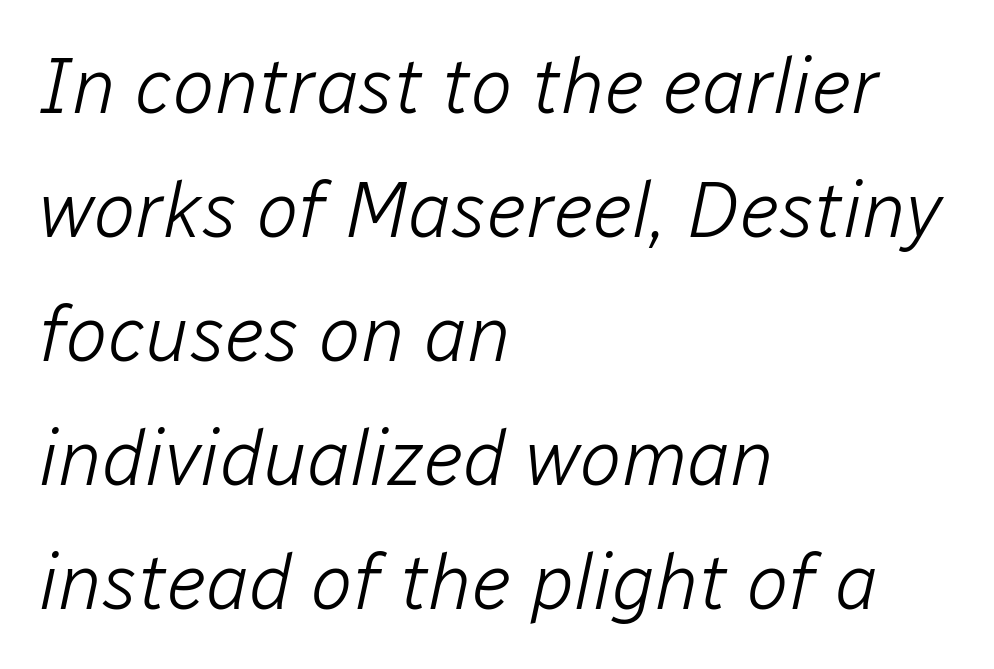
{"italic": "yes", "lean": "right", "slant_degrees": 12, "bold": "no", "weight": "light", "width": "normal", "stroke_contrast": "low", "x_height": "medium", "monospaced": "no", "underline": "no", "align": "left", "line_spacing": "normal", "line_spacing_ratio": 1.59, "letter_spacing": "normal", "letter_spacing_em": 0.0, "glyph_px": 78}
